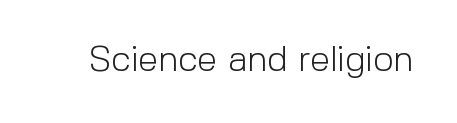
The image shows 36 px light sans-serif type, upright; set normal letter spacing, not underlined; a medium x-height.
